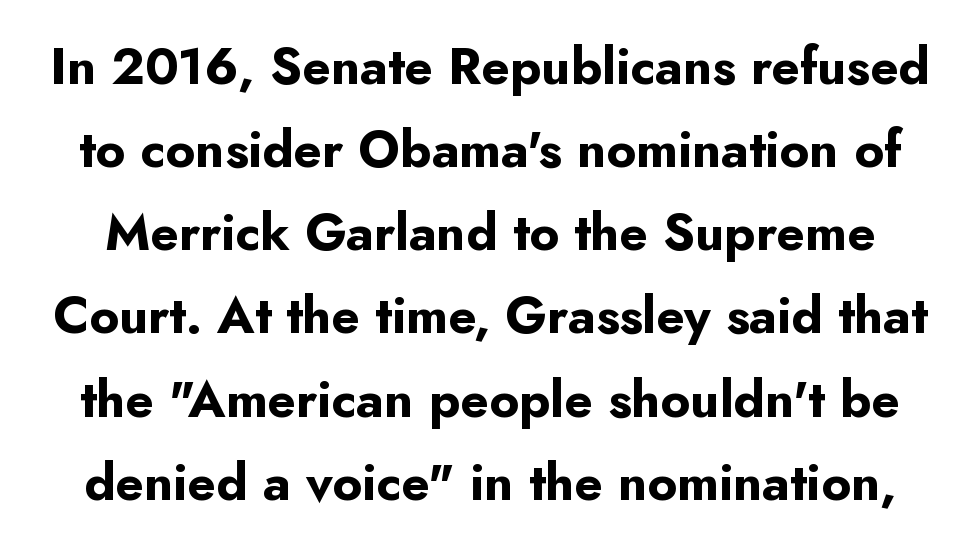
{"serif": "no", "italic": "no", "bold": "yes", "weight": "bold", "width": "normal", "stroke_contrast": "low", "x_height": "small", "monospaced": "no", "underline": "no", "line_spacing": "normal", "line_spacing_ratio": 1.63, "letter_spacing": "normal", "letter_spacing_em": 0.0, "glyph_px": 51}
